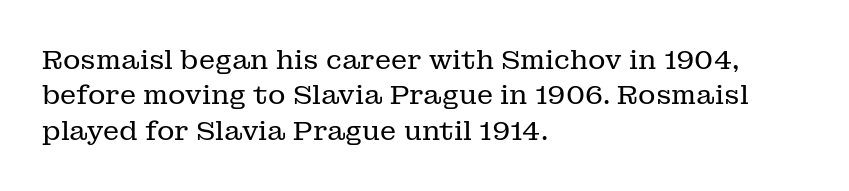
Q: Is the text bold? A: No.
Q: Is the text italic (slanted)? A: No, it is upright.
Q: Is the text underlined? A: No.
Q: How is the paragraph aligned? A: Left-aligned.
Q: Is the spacing between letters normal or unusually wide? A: Normal.
Q: Is the spacing between lines tight, normal or loose? A: Normal.
